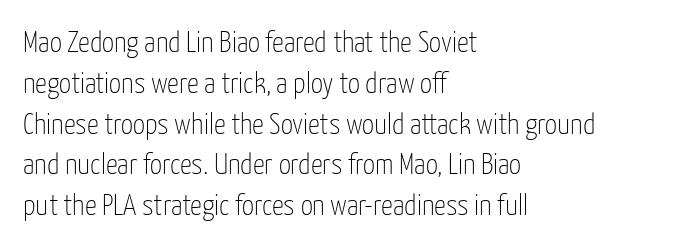
The image shows 30 px thin, condensed sans-serif type, upright; set left-aligned, normal line spacing (1.36x), normal letter spacing, not underlined; low stroke contrast and a medium x-height.
